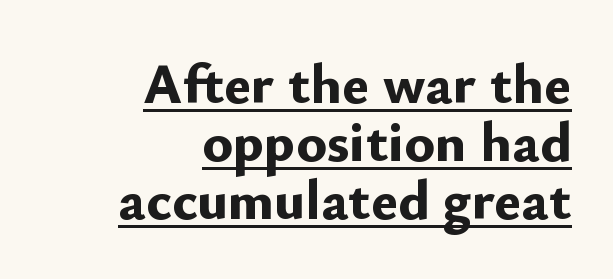
{"serif": "no", "italic": "no", "bold": "yes", "weight": "bold", "width": "normal", "stroke_contrast": "low", "x_height": "small", "monospaced": "no", "underline": "yes", "align": "right", "line_spacing": "tight", "line_spacing_ratio": 1.02, "letter_spacing": "normal", "letter_spacing_em": 0.0, "glyph_px": 57}
